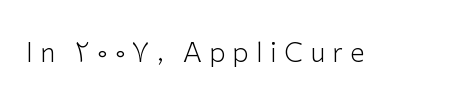
Q: Is the text bold? A: No.
Q: Is the text italic (slanted)? A: No, it is upright.
Q: Is the text underlined? A: No.
Q: Is the spacing between letters normal or unusually wide? A: Unusually wide.
